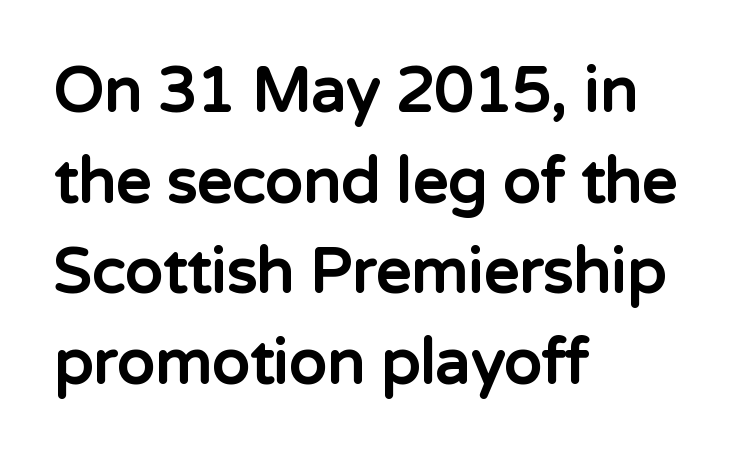
What stands out about the letter spacing? Nothing — it is the standard amount. The rendering shows plain stroke endings on the letterforms — a sans-serif design. Successive baselines arrive at the customary interval. This sample has the flowing, uneven cadence of proportional lettering. The lines in this sample share a left origin and differ only in where they stop. A clean baseline with only descenders dipping below it.
